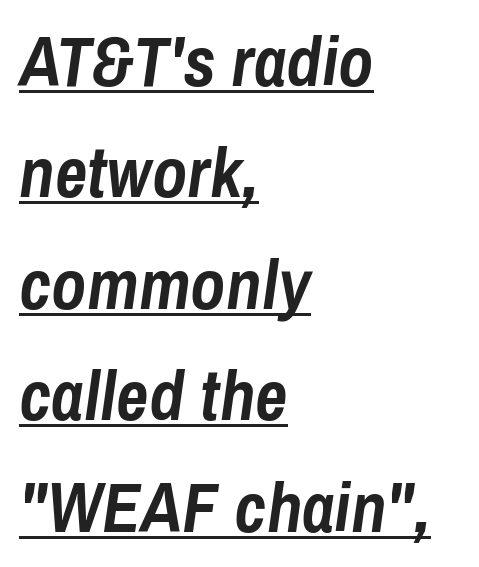
Q: Is the text bold? A: Yes.
Q: Is the text italic (slanted)? A: Yes, it leans right by about 8 degrees.
Q: Is the text underlined? A: Yes.
Q: How is the paragraph aligned? A: Left-aligned.
Q: Is the spacing between letters normal or unusually wide? A: Normal.
Q: Is the spacing between lines tight, normal or loose? A: Normal.
Q: Width (condensed, normal, or wide)? A: Condensed.
Q: Stroke contrast? A: Low.
Q: x-height? A: Medium.
Q: Monospaced? A: No.
